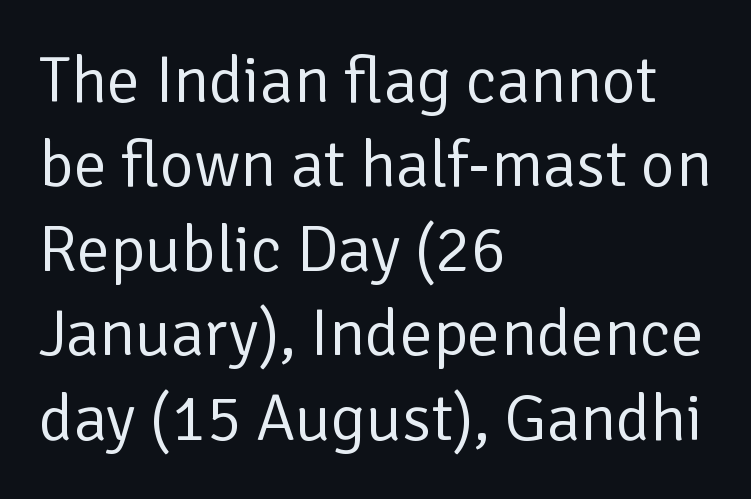
The rendering uses natural spacing where letterforms have individual widths. The letters carry no serifs — their stems end cleanly without finishing strokes. If you drew a line through each stem, it would be perfectly vertical. Just letters on the line, the space beneath them empty.
